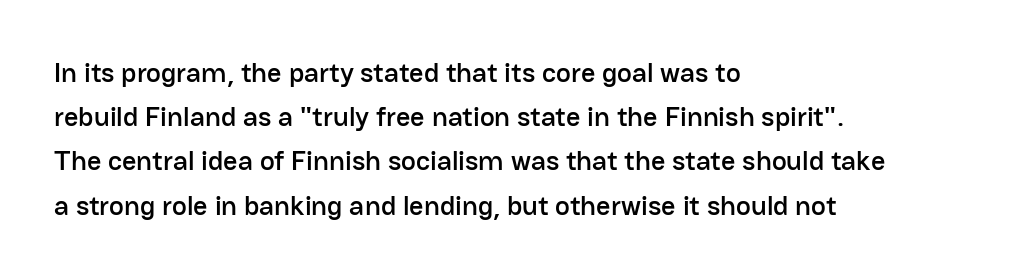
Q: Is the text italic (slanted)? A: No, it is upright.
Q: Is the typeface a serif or a sans-serif typeface? A: Sans-serif.
Q: Is the text underlined? A: No.
Q: How is the paragraph aligned? A: Left-aligned.
Q: Is the spacing between letters normal or unusually wide? A: Normal.
Q: Is the spacing between lines tight, normal or loose? A: Normal.
Q: Width (condensed, normal, or wide)? A: Normal.
Q: Stroke contrast? A: Low.
Q: x-height? A: Medium.
Q: Monospaced? A: No.
